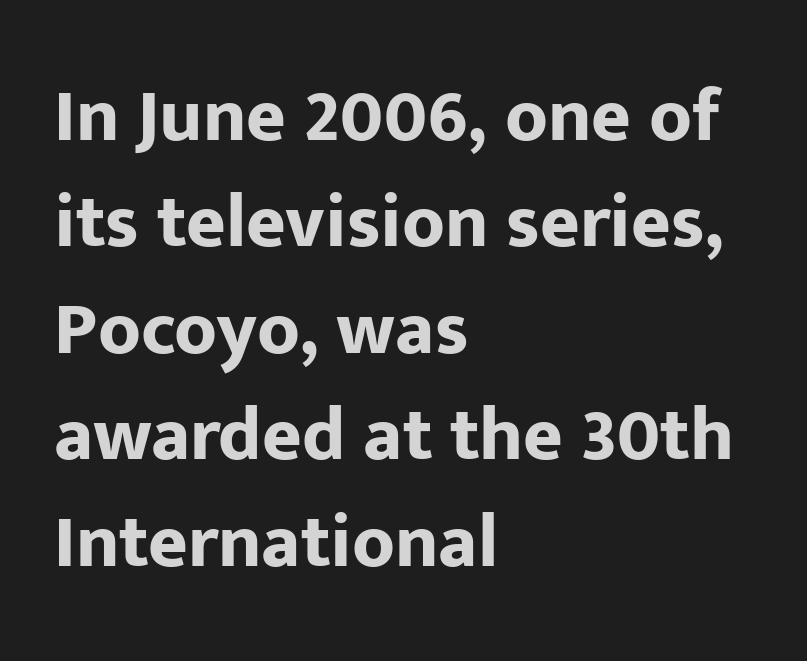
{"serif": "no", "italic": "no", "bold": "yes", "weight": "bold", "width": "normal", "stroke_contrast": "low", "x_height": "medium", "monospaced": "no", "underline": "no", "align": "left", "line_spacing": "normal", "line_spacing_ratio": 1.4, "letter_spacing": "normal", "letter_spacing_em": 0.0, "glyph_px": 76}
